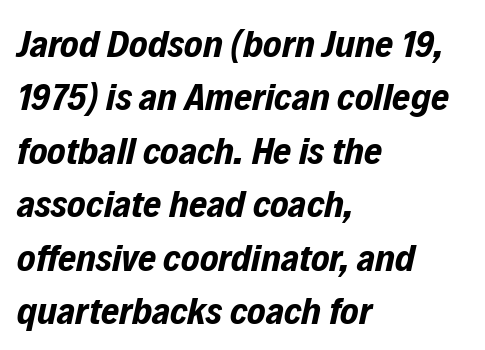
{"italic": "yes", "lean": "right", "slant_degrees": 12, "bold": "yes", "weight": "bold", "width": "condensed", "stroke_contrast": "low", "x_height": "medium", "monospaced": "no", "underline": "no", "align": "left", "line_spacing": "normal", "line_spacing_ratio": 1.37, "letter_spacing": "normal", "letter_spacing_em": 0.0, "glyph_px": 39}
